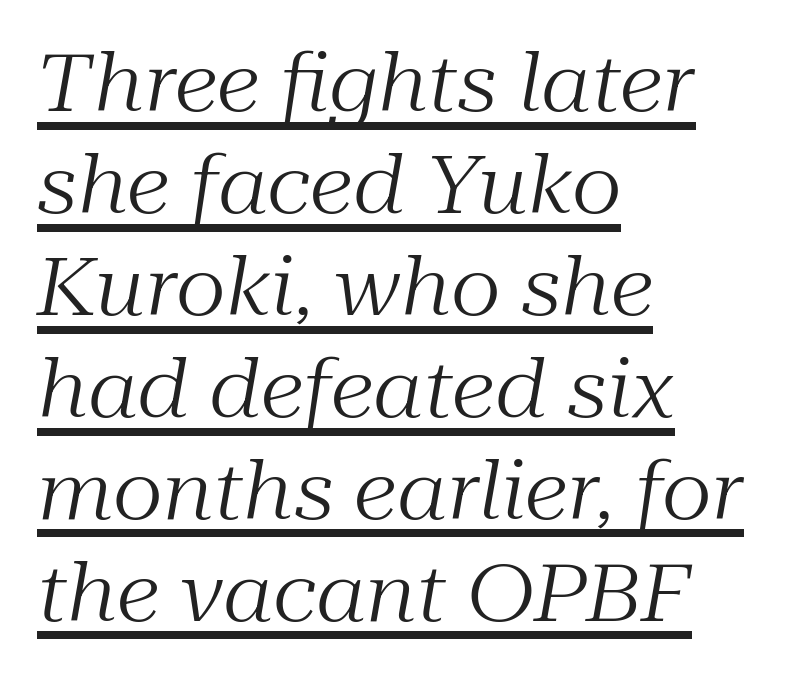
{"serif": "yes", "italic": "yes", "lean": "right", "slant_degrees": 10, "bold": "no", "weight": "regular", "width": "normal", "stroke_contrast": "medium", "x_height": "medium", "monospaced": "no", "underline": "yes", "align": "left", "line_spacing": "normal", "line_spacing_ratio": 1.29, "letter_spacing": "normal", "letter_spacing_em": 0.0, "glyph_px": 79}
